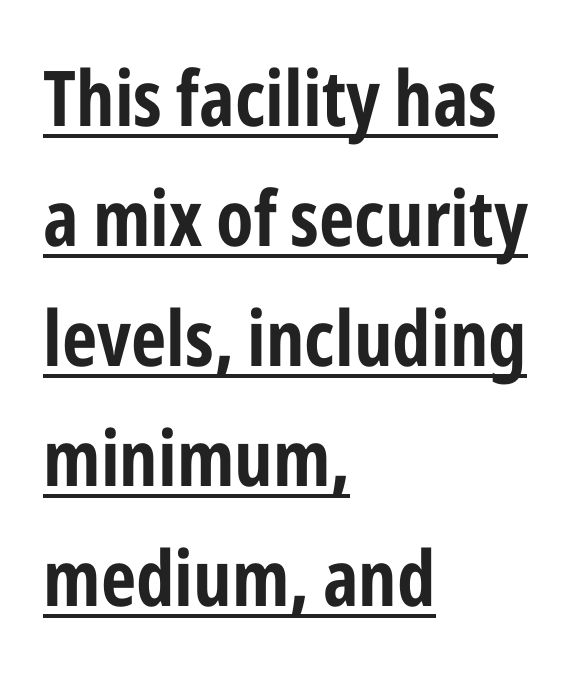
The letters are bold, with thick, heavy strokes. Think of a printed novel: that variable character pitch is what you see here. Glance below the letters and you will spot a drawn line. The glyphs in this specimen are sans serif. A typesetter would call this zero additional tracking. Quick note: interline space is typical.
